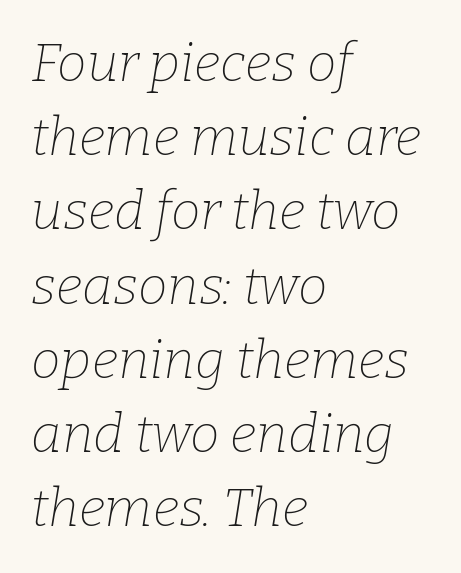
{"serif": "yes", "italic": "yes", "lean": "right", "slant_degrees": 9, "bold": "no", "weight": "thin", "width": "normal", "stroke_contrast": "low", "x_height": "medium", "monospaced": "no", "underline": "no", "align": "left", "line_spacing": "normal", "line_spacing_ratio": 1.4, "letter_spacing": "normal", "letter_spacing_em": 0.0, "glyph_px": 53}
